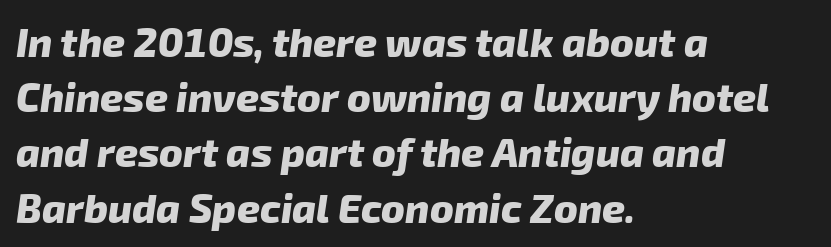
{"serif": "no", "bold": "yes", "weight": "heavy", "width": "normal", "stroke_contrast": "low", "x_height": "medium", "monospaced": "no", "underline": "no", "align": "left", "line_spacing": "normal", "line_spacing_ratio": 1.38, "letter_spacing": "normal", "letter_spacing_em": 0.0, "glyph_px": 40}
